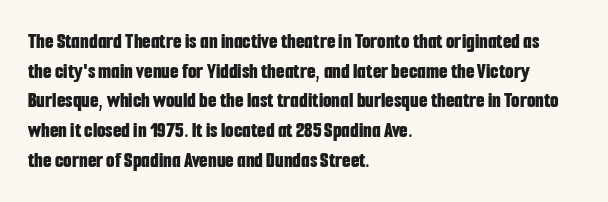
Q: Is the text bold? A: Yes.
Q: Is the text italic (slanted)? A: No, it is upright.
Q: Is the text underlined? A: No.
Q: How is the paragraph aligned? A: Left-aligned.
Q: Is the spacing between letters normal or unusually wide? A: Normal.
Q: Is the spacing between lines tight, normal or loose? A: Normal.
